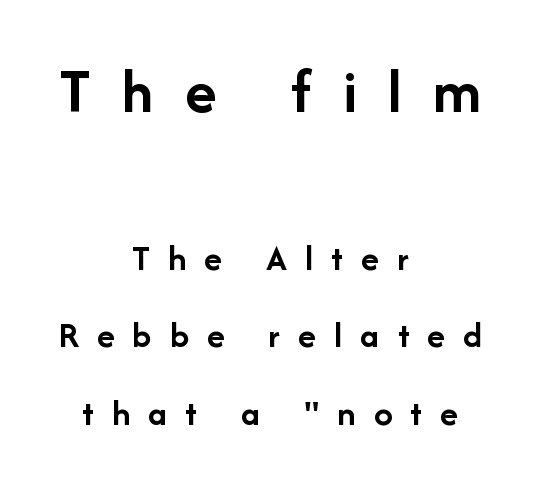
{"serif": "no", "italic": "no", "bold": "yes", "weight": "semibold", "width": "normal", "stroke_contrast": "low", "x_height": "medium", "monospaced": "no", "underline": "no", "align": "center", "line_spacing": "loose", "line_spacing_ratio": 2.09, "letter_spacing": "wide", "letter_spacing_em": 0.49, "larger_block": "first", "size_ratio": 1.73, "glyph_px": 64}
